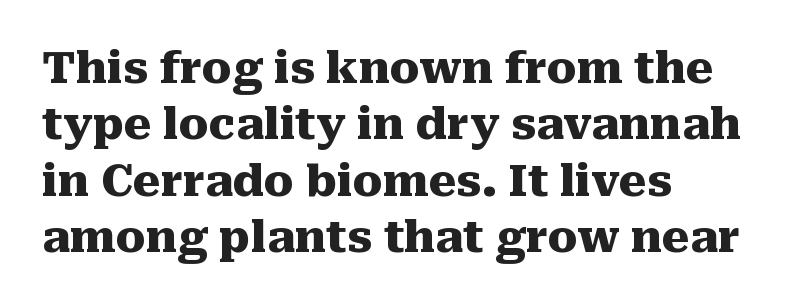
{"serif": "yes", "italic": "no", "bold": "yes", "weight": "heavy", "width": "normal", "stroke_contrast": "medium", "x_height": "medium", "monospaced": "no", "underline": "no", "align": "left", "line_spacing": "normal", "line_spacing_ratio": 1.28, "letter_spacing": "normal", "letter_spacing_em": 0.0, "glyph_px": 44}
